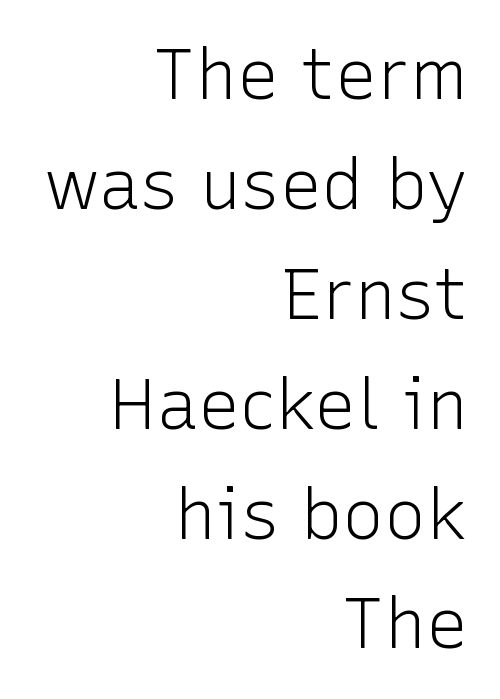
{"serif": "no", "italic": "no", "bold": "no", "weight": "light", "width": "normal", "stroke_contrast": "low", "x_height": "medium", "monospaced": "no", "underline": "no", "align": "right", "line_spacing": "normal", "line_spacing_ratio": 1.57, "letter_spacing": "normal", "letter_spacing_em": 0.0, "glyph_px": 70}
